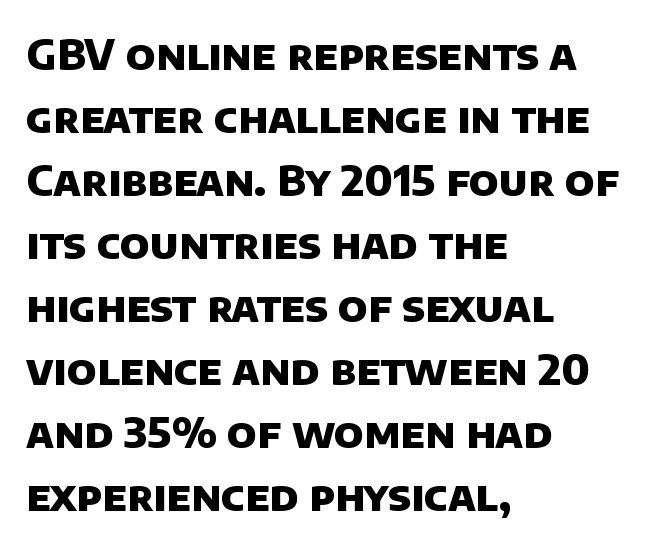
Q: Is the text bold? A: Yes.
Q: Is the typeface a serif or a sans-serif typeface? A: Sans-serif.
Q: Is the text underlined? A: No.
Q: How is the paragraph aligned? A: Left-aligned.
Q: Is the spacing between letters normal or unusually wide? A: Normal.
Q: Is the spacing between lines tight, normal or loose? A: Normal.
Q: Width (condensed, normal, or wide)? A: Normal.
Q: Stroke contrast? A: Low.
Q: x-height? A: Large.
Q: Monospaced? A: No.
